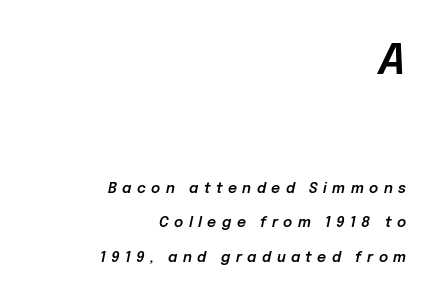
Q: Is the text italic (slanted)? A: Yes, it leans right by about 12 degrees.
Q: Is the text underlined? A: No.
Q: How is the paragraph aligned? A: Right-aligned.
Q: Is the spacing between letters normal or unusually wide? A: Unusually wide.
Q: Is the spacing between lines tight, normal or loose? A: Loose.
Q: Which block of text is set in a larger size, the first (top) or the second (bottom)? A: The first (top) one.
Q: Width (condensed, normal, or wide)? A: Normal.
Q: Stroke contrast? A: Low.
Q: x-height? A: Medium.
Q: Monospaced? A: No.
